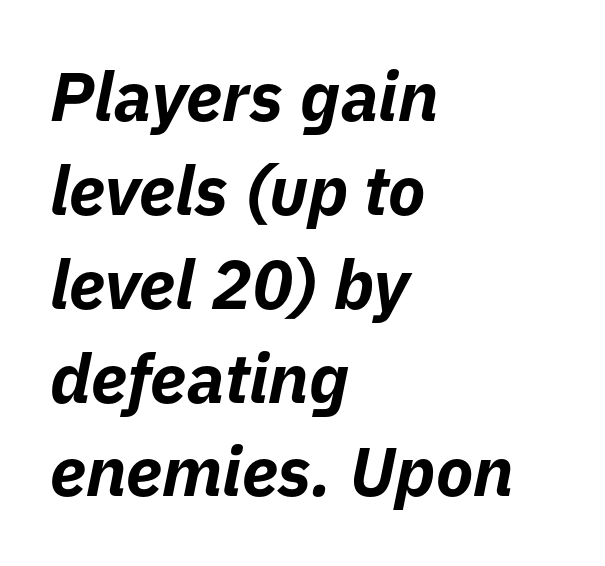
No word sits above an underline. Vertically, the passage feels balanced, rows spaced as you'd expect. Default kerning and tracking; the words read as compact shapes. The paragraph has a hard left edge and a soft right edge.
